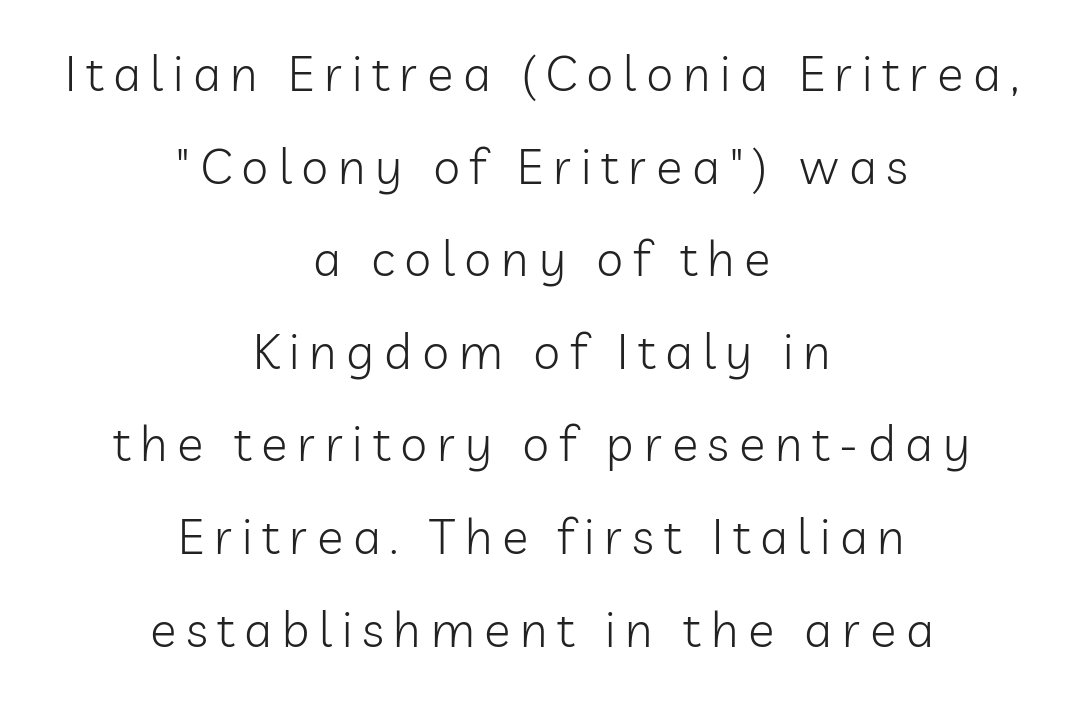
The type sits square on the baseline with zero lean. Honestly, there is no underline to notice here at all. The text was rendered using a sans face with plain stroke endings. Is the type heavy? It reads as light-to-regular instead.
